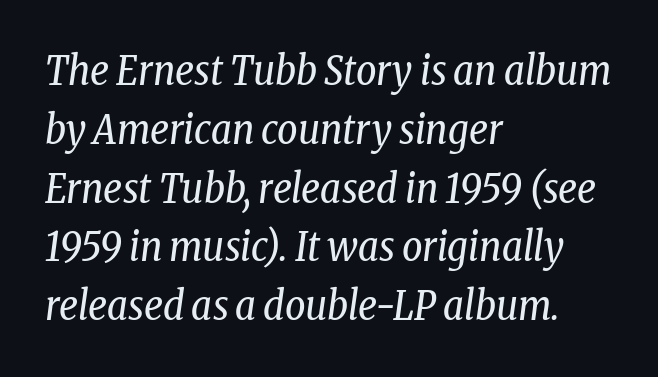
{"serif": "yes", "italic": "yes", "lean": "right", "slant_degrees": 8, "bold": "no", "weight": "regular", "width": "condensed", "stroke_contrast": "low", "x_height": "medium", "monospaced": "no", "underline": "no", "align": "left", "line_spacing": "normal", "line_spacing_ratio": 1.47, "letter_spacing": "normal", "letter_spacing_em": 0.0, "glyph_px": 40}
